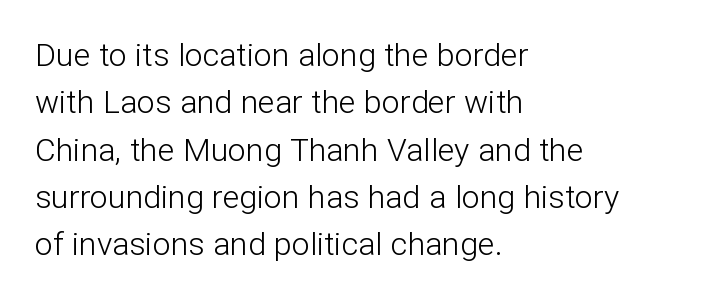
{"serif": "no", "italic": "no", "bold": "no", "weight": "light", "width": "normal", "stroke_contrast": "low", "x_height": "medium", "monospaced": "no", "underline": "no", "align": "left", "line_spacing": "normal", "line_spacing_ratio": 1.48, "letter_spacing": "normal", "letter_spacing_em": 0.0, "glyph_px": 32}
